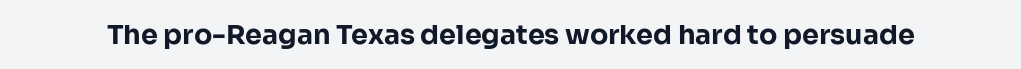
The image shows 27 px bold type, upright; set normal letter spacing, not underlined.
